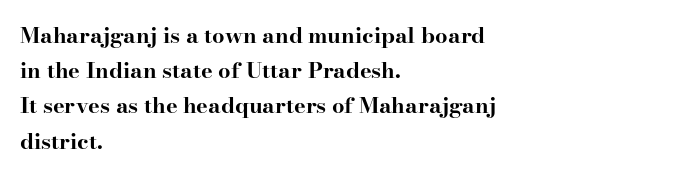
The image shows 22 px bold type, upright; set left-aligned, normal line spacing (1.6x), normal letter spacing, not underlined.
